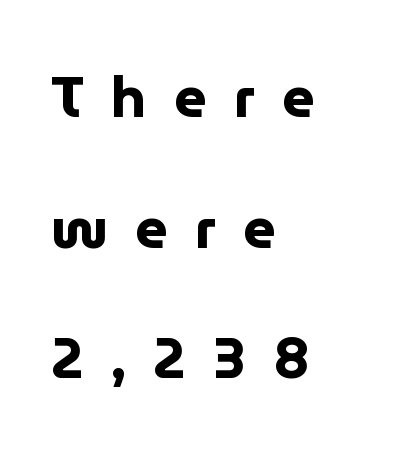
Line spacing here is loose. Think of a printed novel: that variable character pitch is what you see here. Is this a sans? Yes — the strokes have no serifs. Do the letters lean? They stand straight. Every row of glyphs begins at an identical x-position on the left. Check the space under the baseline: it is left empty.
